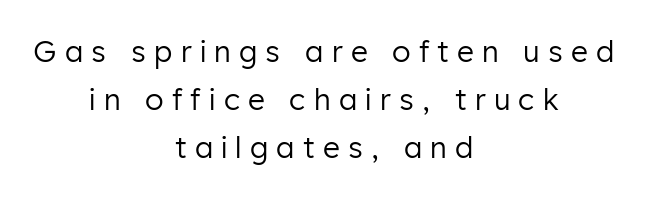
A quiet, ordinary-to-light weight characterises the typeface. The letters stand upright; this is a roman face. Look at the bottom of the vertical strokes: they stop flat, with no serifs. Note the varied advance widths — an 'i' is clearly narrower than an 'm'.
